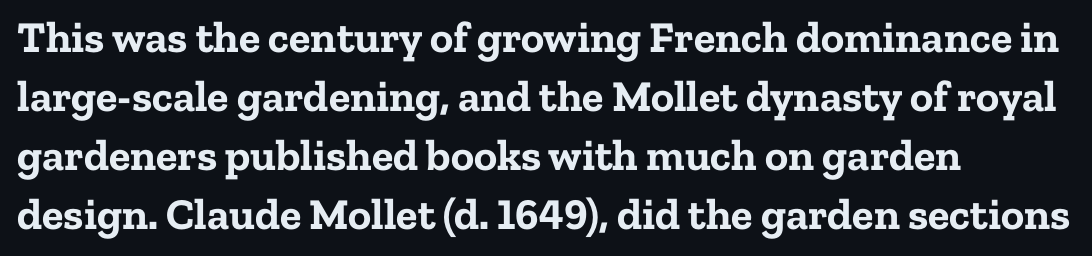
The image shows 44 px bold serif type, upright; set left-aligned, normal line spacing (1.34x), normal letter spacing, not underlined; low stroke contrast and a medium x-height.
